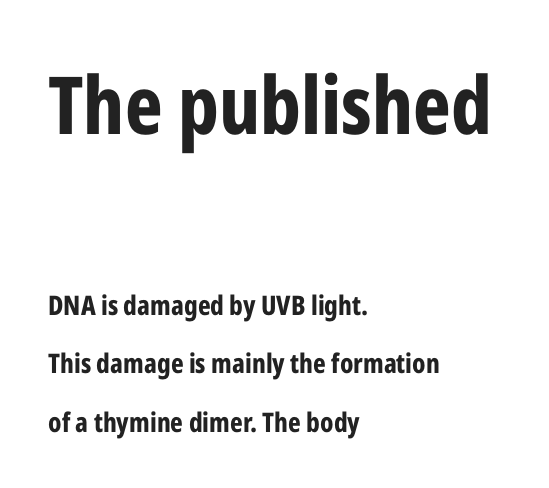
Chunky letters — that's bold for sure. The face used here is rendered with its standard letterfit. The letters advance in unequal steps, a hallmark of proportional type. The baseline area is clear. Leftover space on each line is placed entirely after the last word.
